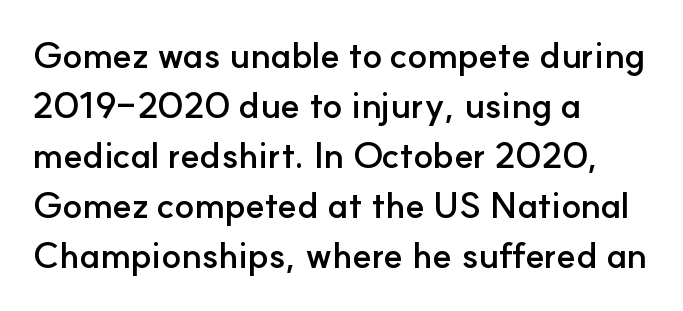
The image shows 36 px semibold sans-serif type, upright; set left-aligned, normal line spacing (1.39x), normal letter spacing, not underlined; low stroke contrast and a small x-height.
